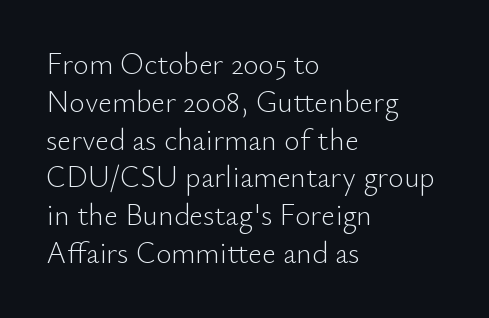
Which margin do the lines hug? The left one — the right edge is uneven. This block has exactly the height ordinary leading produces. The letters look calm and open, with moderate or lighter stems. The area under the type is left untouched. This is the regular roman posture of the typeface.
